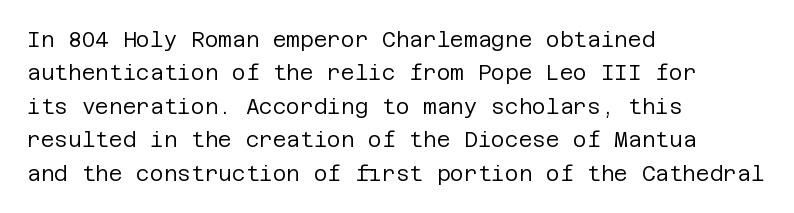
How would I describe the line gaps? Plain and ordinary. Weight: in the light-to-regular range. The type is set solid horizontally, with unmodified tracking. The lines are quadded left.
